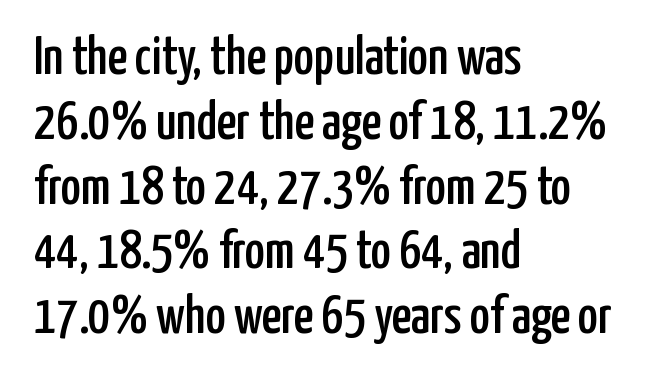
The image shows 54 px condensed sans-serif type, upright; set left-aligned, line spacing 1.2x, normal letter spacing, not underlined; low stroke contrast and a medium x-height.
